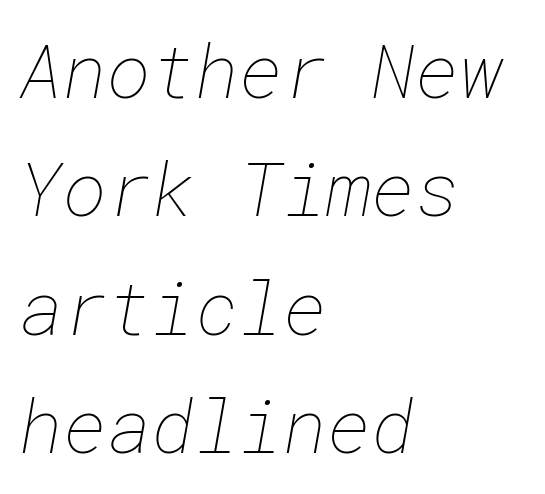
Check under the words: just untouched page. Honestly, the row spacing looks completely unremarkable. Casual observation: everything's shoved over to the left. What stands out about the letter spacing? Nothing — it is the standard amount. Stems here are at most as thick as an everyday book face.
